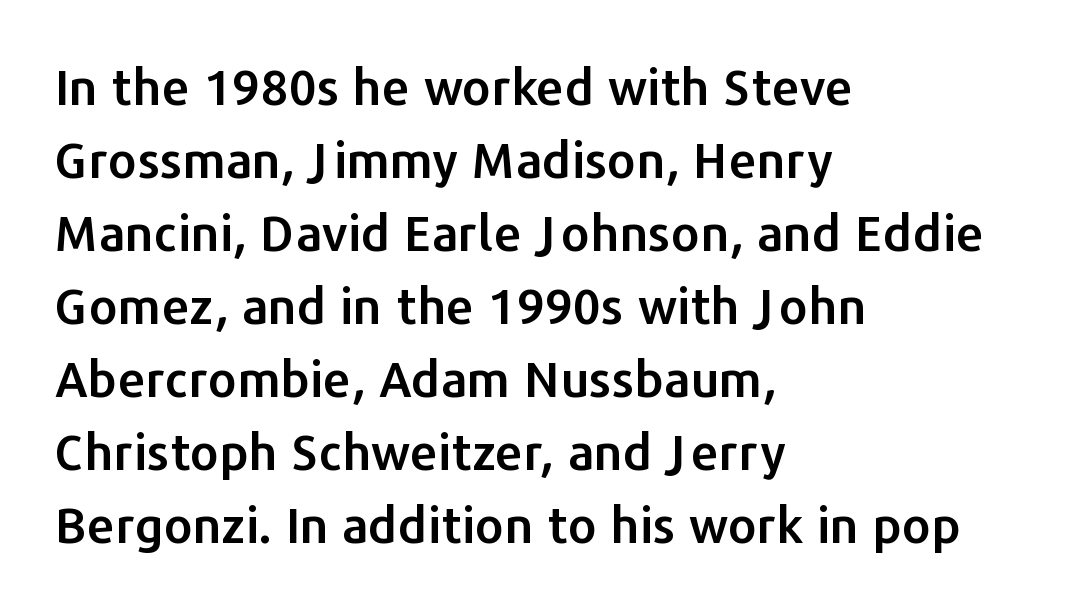
The image shows 50 px sans-serif type, upright; set left-aligned, normal line spacing (1.46x), normal letter spacing, not underlined; low stroke contrast and a medium x-height.
